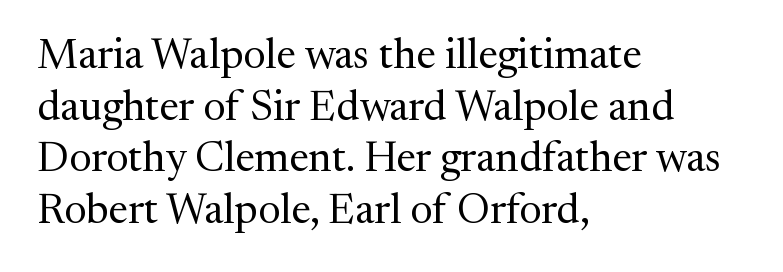
The baseline area is clear. The cut favours lightness, reaching ordinary text weight at its darkest. The paragraph shown leans on its left margin. Rendered with straight, roman letterforms. Here the designer chose a conventional face with non-uniform glyph widths. Little horizontal feet cap the strokes, marking this as serif type.
